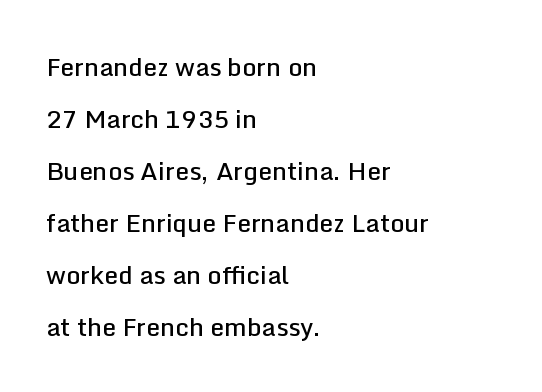
{"italic": "no", "bold": "semi", "underline": "no", "align": "left", "line_spacing": "loose", "line_spacing_ratio": 2.08, "letter_spacing": "normal", "letter_spacing_em": 0.0, "glyph_px": 25}
